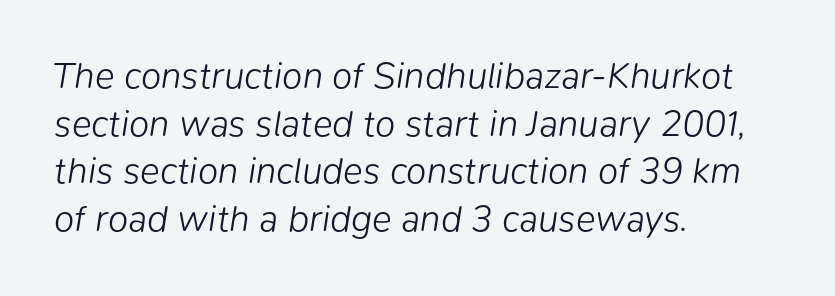
{"italic": "yes", "lean": "right", "slant_degrees": 9, "bold": "no", "weight": "light", "width": "normal", "stroke_contrast": "low", "x_height": "medium", "monospaced": "no", "underline": "no", "align": "left", "line_spacing": "normal", "line_spacing_ratio": 1.29, "letter_spacing": "normal", "letter_spacing_em": 0.0, "glyph_px": 37}
